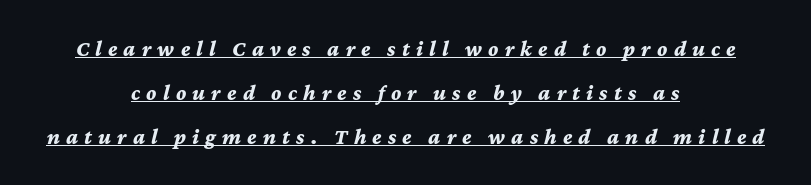
The image shows 22 px bold type, italic (leaning right); set centered, loose line spacing (2.0x), unusually wide letter spacing (+0.28 em), underlined.
